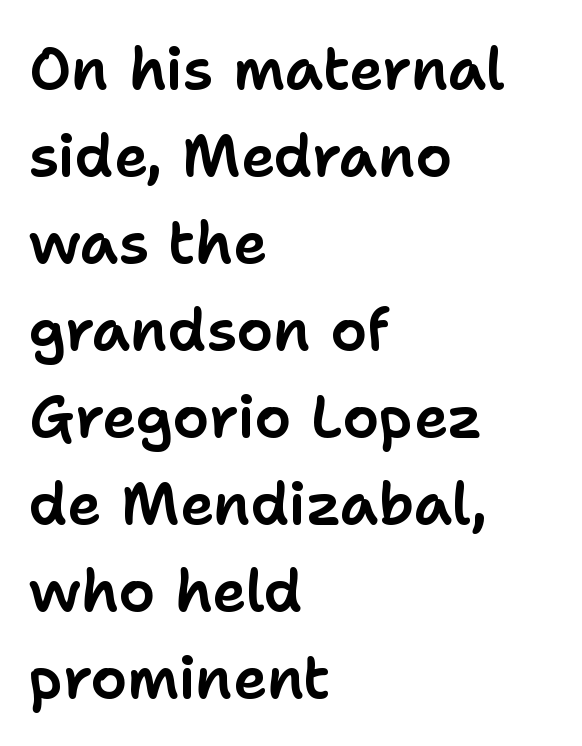
Q: Is the text italic (slanted)? A: No, it is upright.
Q: Is the typeface a serif or a sans-serif typeface? A: Sans-serif.
Q: Is the text underlined? A: No.
Q: How is the paragraph aligned? A: Left-aligned.
Q: Is the spacing between letters normal or unusually wide? A: Normal.
Q: Is the spacing between lines tight, normal or loose? A: Normal.
Q: Width (condensed, normal, or wide)? A: Normal.
Q: Stroke contrast? A: Low.
Q: x-height? A: Medium.
Q: Monospaced? A: No.
